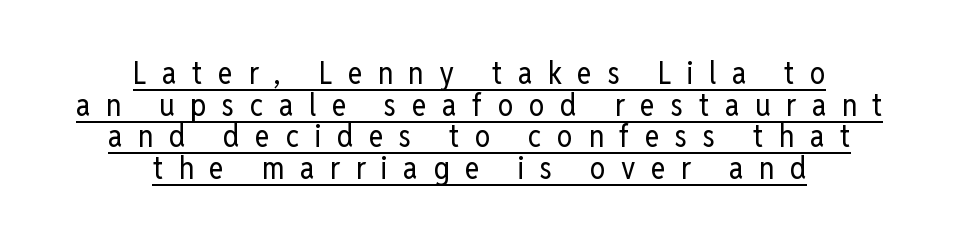
Vertical strokes here are truly vertical. This sample carries an underscore along the baseline area. Stem width sits at or under what a default text font uses. The passage shown is typed in a proportional face where columns would drift. Casual observation: everything's sitting right in the middle. A typesetter would call this heavily tracked-out type.
